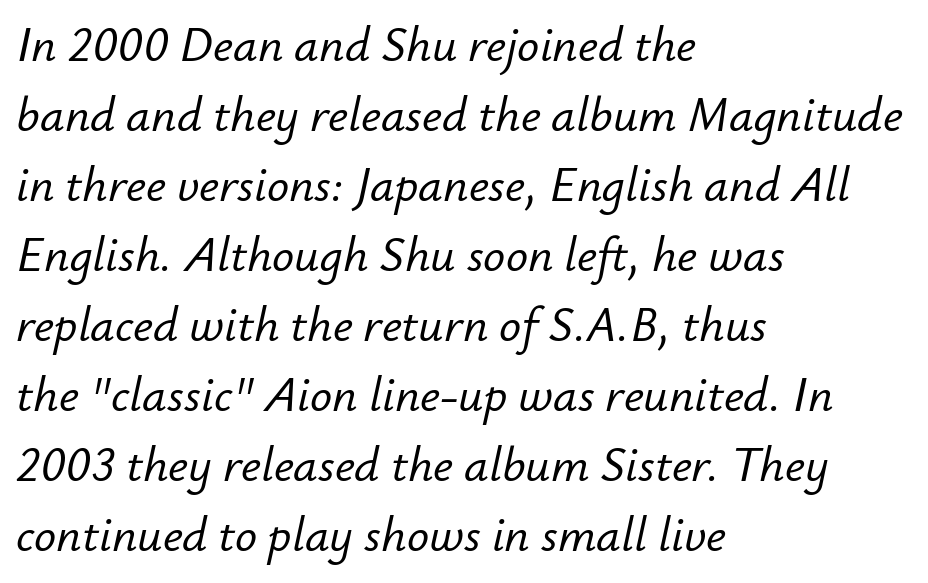
{"italic": "yes", "lean": "right", "slant_degrees": 12, "width": "normal", "stroke_contrast": "low", "x_height": "small", "monospaced": "no", "underline": "no", "align": "left", "line_spacing": "normal", "line_spacing_ratio": 1.43, "letter_spacing": "normal", "letter_spacing_em": 0.0, "glyph_px": 49}
